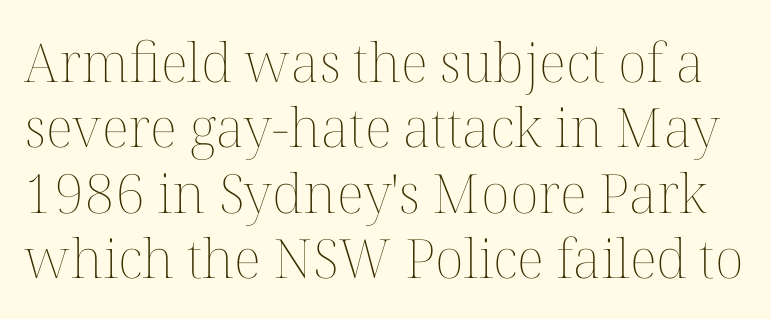
The image shows 54 px thin type, upright; set line spacing 1.21x, normal letter spacing, not underlined; medium stroke contrast and a medium x-height.
